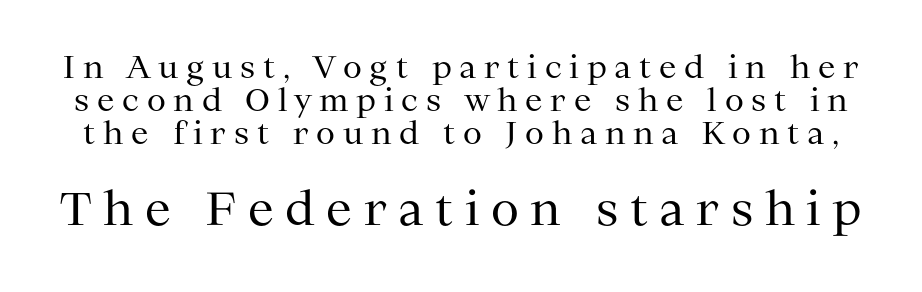
Q: Is the text bold? A: No.
Q: Is the text italic (slanted)? A: No, it is upright.
Q: Is the typeface a serif or a sans-serif typeface? A: Serif.
Q: Is the text underlined? A: No.
Q: Is the spacing between letters normal or unusually wide? A: Unusually wide.
Q: Is the spacing between lines tight, normal or loose? A: Tight.
Q: Which block of text is set in a larger size, the first (top) or the second (bottom)? A: The second (bottom) one.
Q: Width (condensed, normal, or wide)? A: Normal.
Q: Stroke contrast? A: Medium.
Q: x-height? A: Medium.
Q: Monospaced? A: No.
